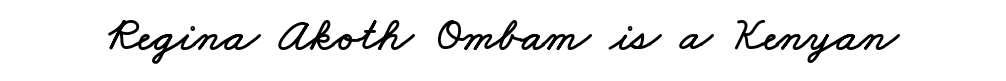
The image shows 48 px wide type; set normal letter spacing, not underlined; low stroke contrast and a small x-height.
